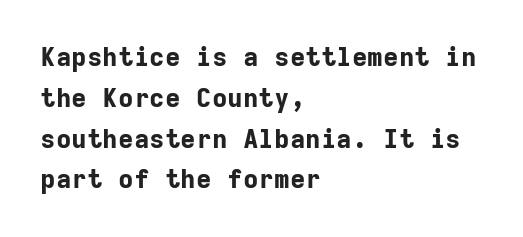
Q: Is the text bold? A: Yes.
Q: Is the text italic (slanted)? A: No, it is upright.
Q: Is the text underlined? A: No.
Q: How is the paragraph aligned? A: Left-aligned.
Q: Is the spacing between letters normal or unusually wide? A: Normal.
Q: Is the spacing between lines tight, normal or loose? A: Normal.
